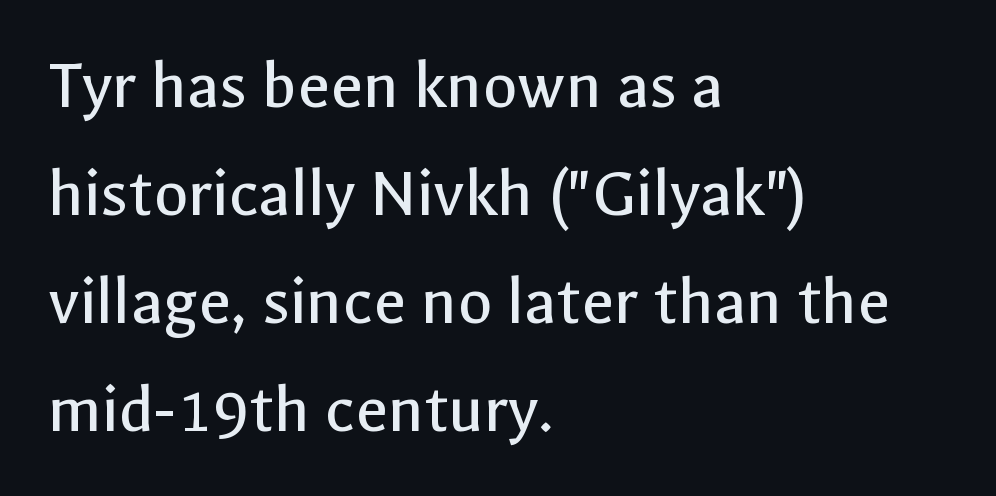
{"serif": "no", "italic": "no", "bold": "no", "weight": "regular", "width": "normal", "x_height": "medium", "monospaced": "no", "underline": "no", "align": "left", "line_spacing": "normal", "line_spacing_ratio": 1.52, "letter_spacing": "normal", "letter_spacing_em": 0.0, "glyph_px": 71}
